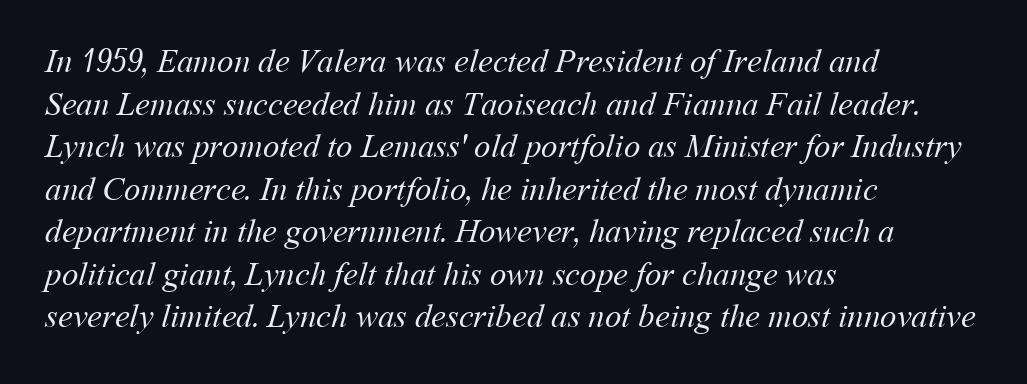
Looks like regular typesetting: each glyph gets only the width it needs. Counters stay open thanks to moderate or lighter strokes. If you measured baseline to baseline, you'd find a middling distance. Decoration check: the copy has no underline. Tracking here is standard; glyphs follow each other at the usual distance.
